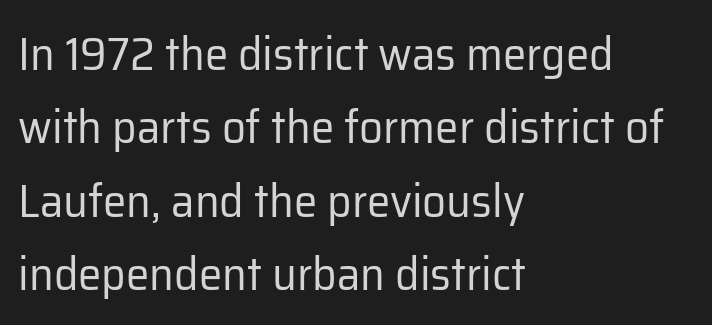
The image shows 47 px regular-weight sans-serif type, upright; set left-aligned, normal line spacing (1.56x), normal letter spacing, not underlined; low stroke contrast and a medium x-height.
